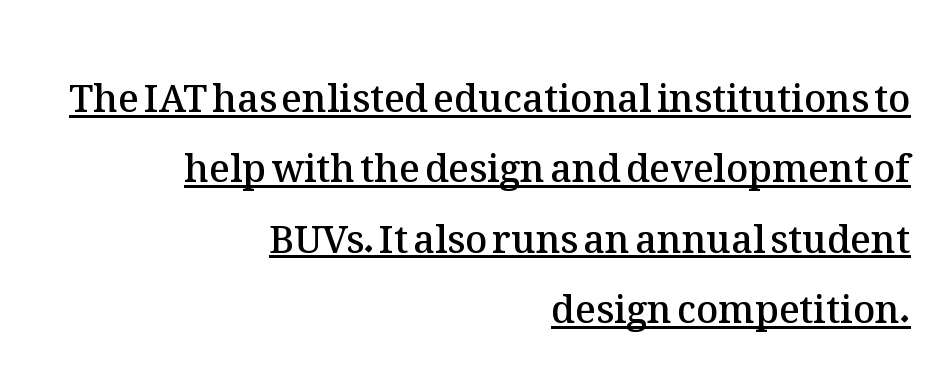
Q: Is the text bold? A: Semi-bold.
Q: Is the text italic (slanted)? A: No, it is upright.
Q: Is the text underlined? A: Yes.
Q: How is the paragraph aligned? A: Right-aligned.
Q: Is the spacing between letters normal or unusually wide? A: Normal.
Q: Width (condensed, normal, or wide)? A: Normal.
Q: Stroke contrast? A: Medium.
Q: x-height? A: Medium.
Q: Monospaced? A: No.
